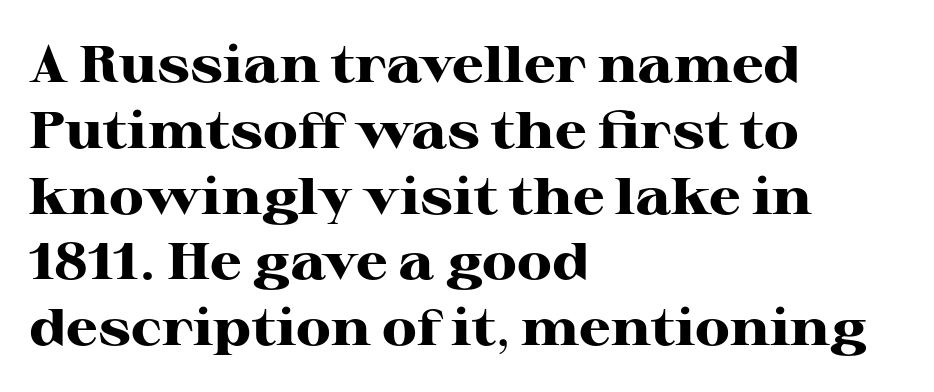
If you drew a line through each stem, it would be perfectly vertical. The letters are bold, with thick, heavy strokes. Little horizontal feet cap the strokes, marking this as serif type. Every row of glyphs begins at an identical x-position on the left.
